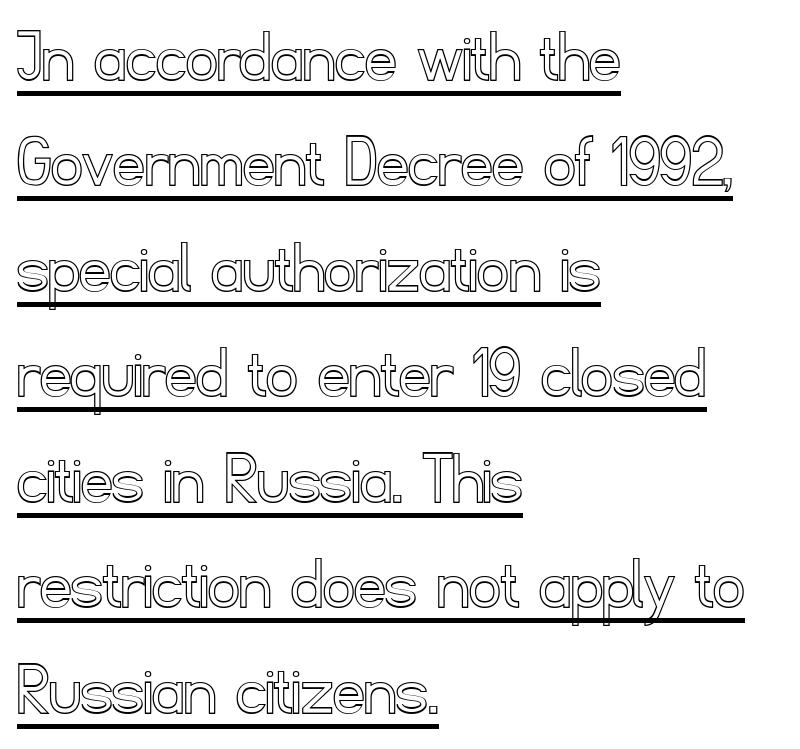
Q: Is the text italic (slanted)? A: No, it is upright.
Q: Is the text underlined? A: Yes.
Q: How is the paragraph aligned? A: Left-aligned.
Q: Is the spacing between letters normal or unusually wide? A: Normal.
Q: Is the spacing between lines tight, normal or loose? A: Normal.
Q: Width (condensed, normal, or wide)? A: Normal.
Q: x-height? A: Small.
Q: Monospaced? A: No.
